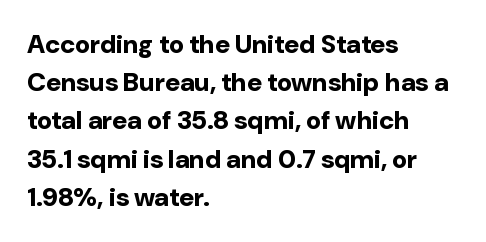
One glance says typical: line gaps are just what's usual. Students, note that the glyphs here touch the page at normal intervals. When letters stand straight like this, we call the style roman or upright. The string is rendered with underlining switched off. Casual observation: everything's shoved over to the left.
